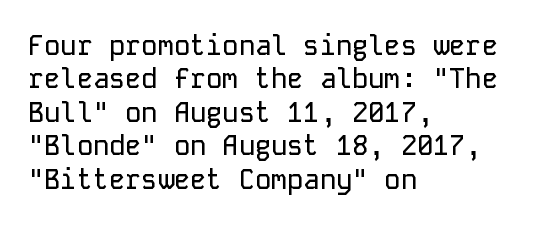
The image shows 27 px text type, upright; set left-aligned, line spacing 1.24x, normal letter spacing, not underlined.
